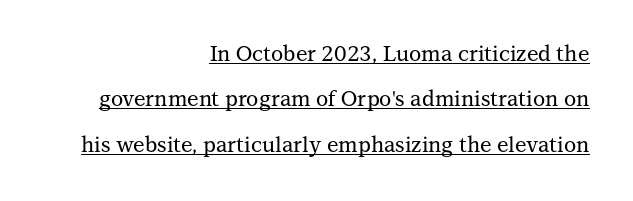
Q: Is the text italic (slanted)? A: No, it is upright.
Q: Is the text underlined? A: Yes.
Q: How is the paragraph aligned? A: Right-aligned.
Q: Is the spacing between letters normal or unusually wide? A: Normal.
Q: Is the spacing between lines tight, normal or loose? A: Loose.
